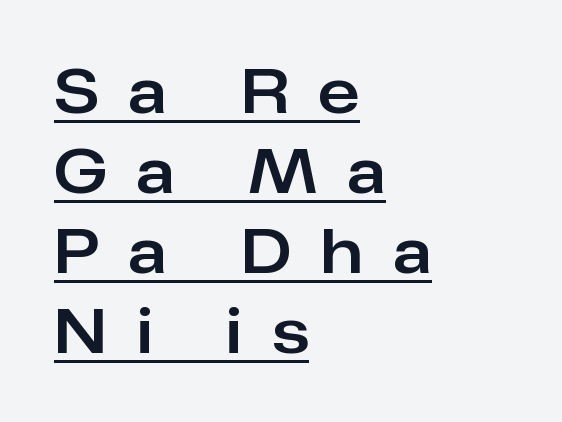
The image shows 61 px sans-serif type, upright; set left-aligned, normal line spacing (1.31x), unusually wide letter spacing (+0.5 em), underlined; low stroke contrast and a medium x-height.
